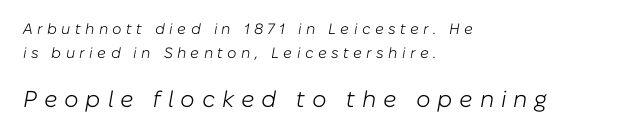
{"italic": "yes", "lean": "right", "slant_degrees": 10, "bold": "no", "underline": "no", "align": "left", "line_spacing": "normal", "line_spacing_ratio": 1.62, "letter_spacing": "wide", "letter_spacing_em": 0.29, "larger_block": "second", "size_ratio": 1.53, "glyph_px": 23}
